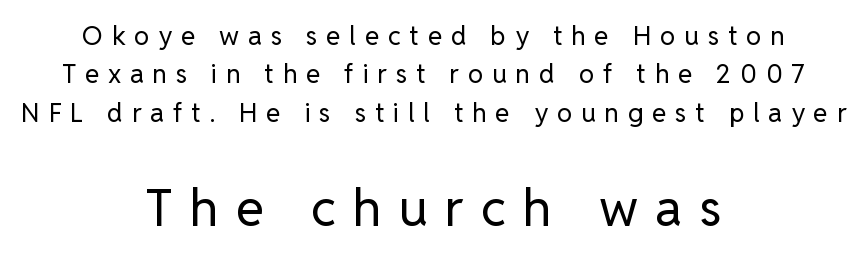
The image shows 51 px regular-weight sans-serif type, upright; set centered, normal line spacing (1.48x), unusually wide letter spacing (+0.34 em), not underlined; the second (bottom) block is 1.96x larger; low stroke contrast and a medium x-height.
